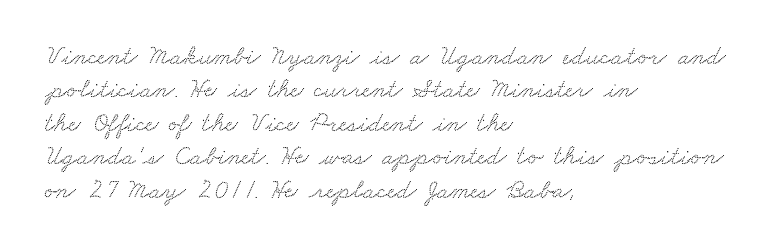
{"underline": "no", "align": "left", "line_spacing_ratio": 1.24, "letter_spacing": "normal", "letter_spacing_em": 0.0, "glyph_px": 27}
